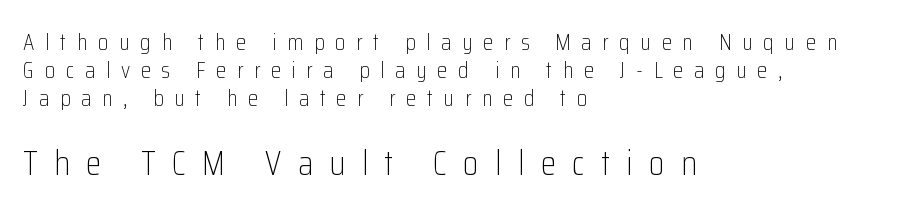
{"serif": "no", "italic": "no", "bold": "no", "weight": "light", "width": "condensed", "stroke_contrast": "low", "x_height": "medium", "monospaced": "no", "underline": "no", "align": "left", "line_spacing_ratio": 1.22, "letter_spacing": "wide", "letter_spacing_em": 0.47, "larger_block": "second", "size_ratio": 1.52, "glyph_px": 35}
